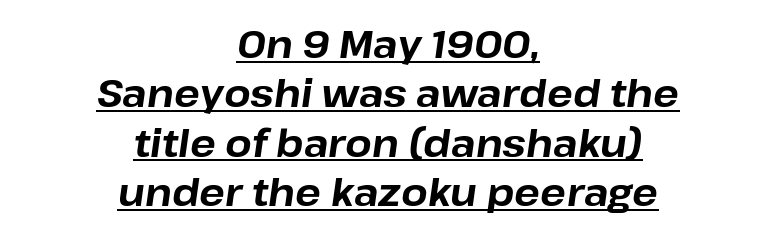
The image shows 38 px bold type, italic (leaning right); set centered, normal line spacing (1.3x), normal letter spacing, underlined; low stroke contrast and a medium x-height.
